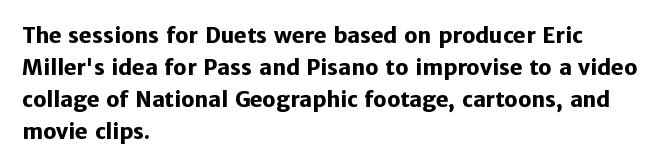
{"italic": "no", "bold": "yes", "underline": "no", "align": "left", "line_spacing": "normal", "line_spacing_ratio": 1.53, "letter_spacing": "normal", "letter_spacing_em": 0.0, "glyph_px": 21}
